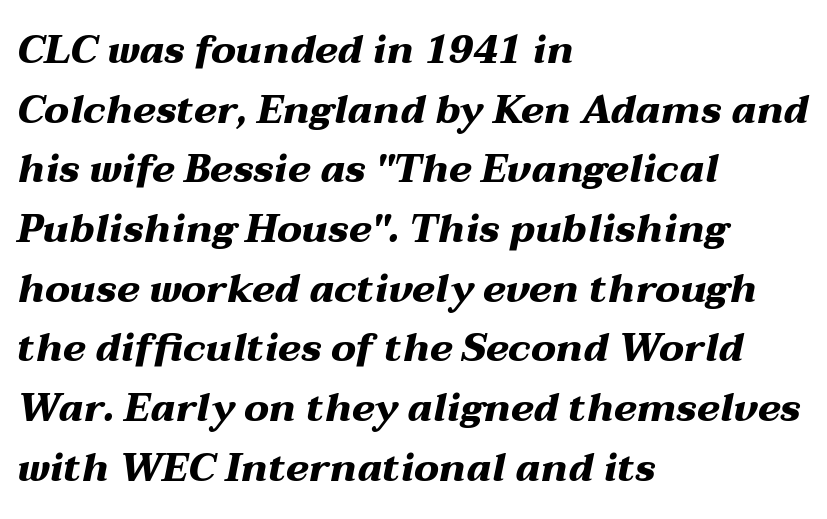
Q: Is the text bold? A: Yes.
Q: Is the text italic (slanted)? A: Yes, it leans right by about 12 degrees.
Q: Is the text underlined? A: No.
Q: How is the paragraph aligned? A: Left-aligned.
Q: Is the spacing between letters normal or unusually wide? A: Normal.
Q: Is the spacing between lines tight, normal or loose? A: Normal.
Q: Width (condensed, normal, or wide)? A: Wide.
Q: Stroke contrast? A: Medium.
Q: x-height? A: Medium.
Q: Monospaced? A: No.
